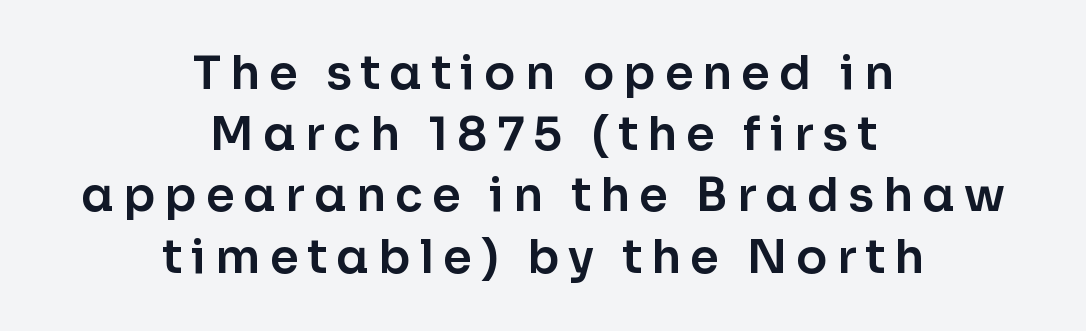
The image shows 46 px sans-serif type, upright; set centered, normal line spacing (1.33x), unusually wide letter spacing (+0.2 em), not underlined; low stroke contrast and a medium x-height.
